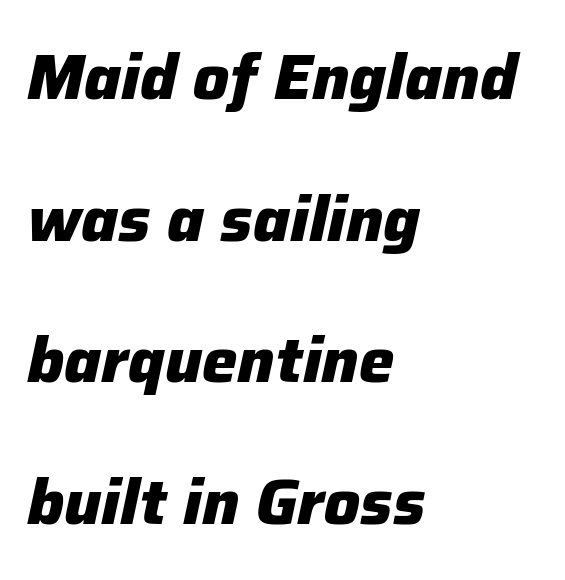
Q: Is the text bold? A: Yes.
Q: Is the text italic (slanted)? A: Yes, it leans right by about 12 degrees.
Q: Is the text underlined? A: No.
Q: How is the paragraph aligned? A: Left-aligned.
Q: Is the spacing between letters normal or unusually wide? A: Normal.
Q: Is the spacing between lines tight, normal or loose? A: Loose.
Q: Width (condensed, normal, or wide)? A: Normal.
Q: Stroke contrast? A: Low.
Q: x-height? A: Medium.
Q: Monospaced? A: No.
